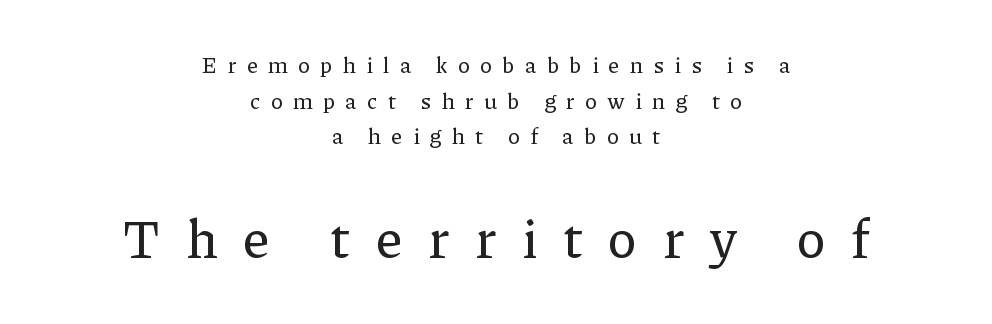
The image shows 54 px serif type, upright; set centered, normal line spacing (1.62x), unusually wide letter spacing (+0.47 em), not underlined; the second (bottom) block is 2.45x larger; low stroke contrast and a medium x-height.
